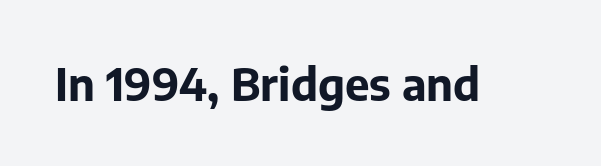
The image shows 44 px bold sans-serif type, upright; set normal letter spacing, not underlined; low stroke contrast and a medium x-height.
